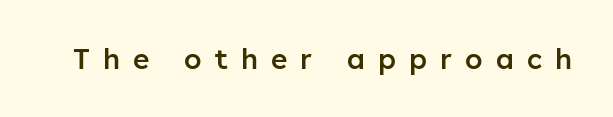
{"serif": "no", "italic": "no", "bold": "semi", "weight": "semibold", "width": "normal", "stroke_contrast": "low", "x_height": "medium", "monospaced": "no", "underline": "no", "letter_spacing": "wide", "letter_spacing_em": 0.47, "glyph_px": 28}
